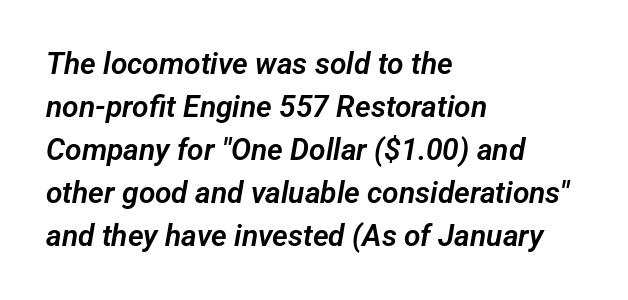
{"serif": "no", "width": "normal", "stroke_contrast": "low", "x_height": "medium", "monospaced": "no", "underline": "no", "align": "left", "line_spacing": "normal", "line_spacing_ratio": 1.43, "letter_spacing": "normal", "letter_spacing_em": 0.0, "glyph_px": 30}
